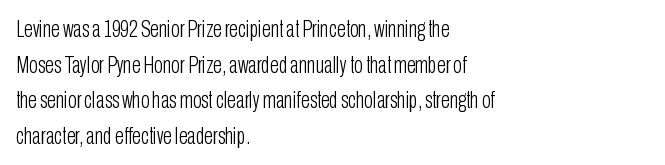
Q: Is the text bold? A: No.
Q: Is the text italic (slanted)? A: No, it is upright.
Q: Is the text underlined? A: No.
Q: How is the paragraph aligned? A: Left-aligned.
Q: Is the spacing between letters normal or unusually wide? A: Normal.
Q: Is the spacing between lines tight, normal or loose? A: Normal.
